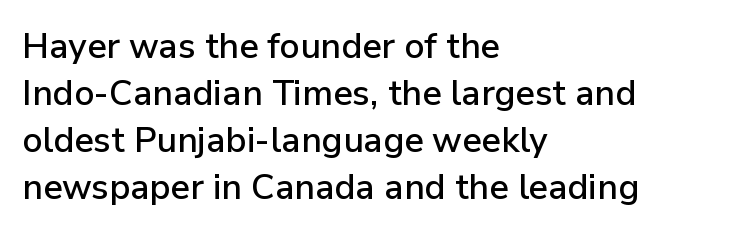
It's the straight-up-and-down kind of type. Where is the straight margin? On the left. Students, note that the glyphs here touch the page at normal intervals. This sample keeps an unexceptional amount of space between lines. Character widths vary here, with narrow letters taking less room than wide ones. The type family on display is of the sans-serif kind.
